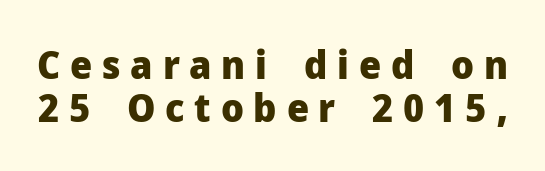
Do the characters align in a grid? No, the font is proportional. Italic: no, the glyphs are upright roman. Loose tracking; the words dissolve into strings of separated letters. I'd describe the lettering as bold — thick and assertive.
